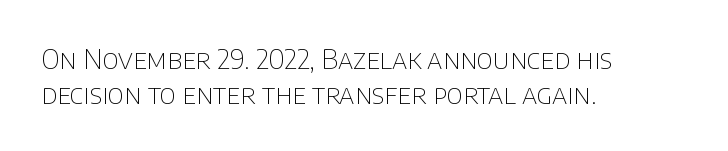
{"italic": "no", "bold": "no", "underline": "no", "align": "left", "line_spacing": "normal", "line_spacing_ratio": 1.28, "letter_spacing": "normal", "letter_spacing_em": 0.0, "glyph_px": 27}
